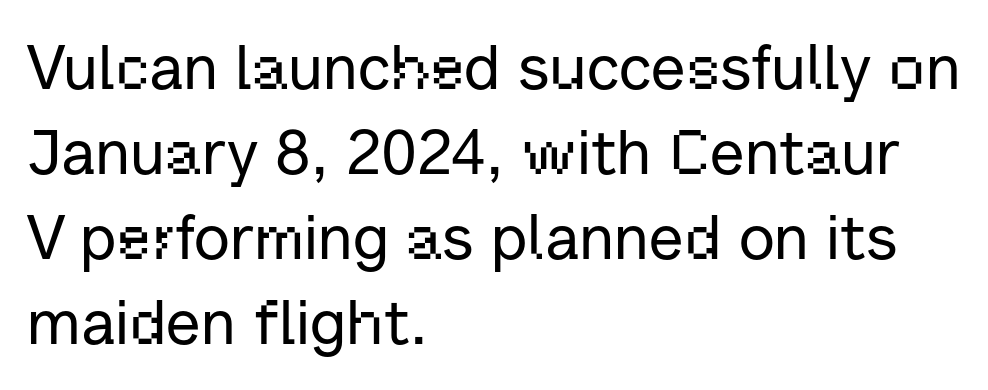
Q: Is the text italic (slanted)? A: No, it is upright.
Q: Is the typeface a serif or a sans-serif typeface? A: Sans-serif.
Q: Is the text underlined? A: No.
Q: How is the paragraph aligned? A: Left-aligned.
Q: Is the spacing between letters normal or unusually wide? A: Normal.
Q: Is the spacing between lines tight, normal or loose? A: Normal.
Q: Width (condensed, normal, or wide)? A: Normal.
Q: Stroke contrast? A: Low.
Q: x-height? A: Medium.
Q: Monospaced? A: No.
